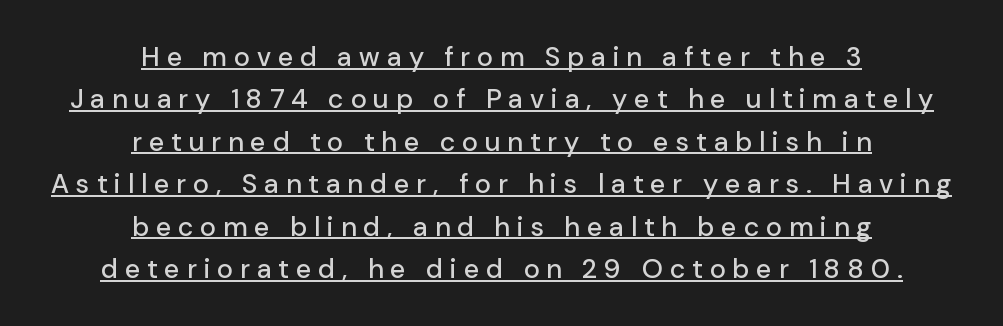
The type sits square on the baseline with zero lean. One glance says typical: line gaps are just what's usual. Beneath each row of characters lies a ruled line. Horizontal alignment here is central, giving a formal, balanced look. The tracking jumps out immediately: characters are airy and widely separated.
